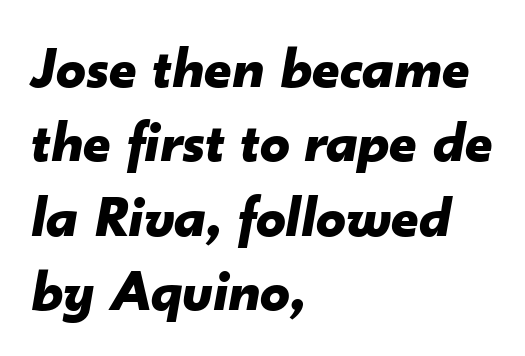
The image shows 59 px bold type, italic (leaning right); set left-aligned, normal line spacing (1.26x), normal letter spacing, not underlined; low stroke contrast and a small x-height.
